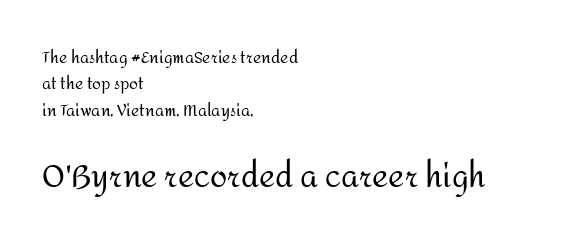
Q: Is the text bold? A: No.
Q: Is the text italic (slanted)? A: No, it is upright.
Q: Is the typeface a serif or a sans-serif typeface? A: Sans-serif.
Q: Is the text underlined? A: No.
Q: How is the paragraph aligned? A: Left-aligned.
Q: Is the spacing between letters normal or unusually wide? A: Normal.
Q: Is the spacing between lines tight, normal or loose? A: Normal.
Q: Which block of text is set in a larger size, the first (top) or the second (bottom)? A: The second (bottom) one.
Q: Width (condensed, normal, or wide)? A: Normal.
Q: Stroke contrast? A: Medium.
Q: x-height? A: Medium.
Q: Monospaced? A: No.
